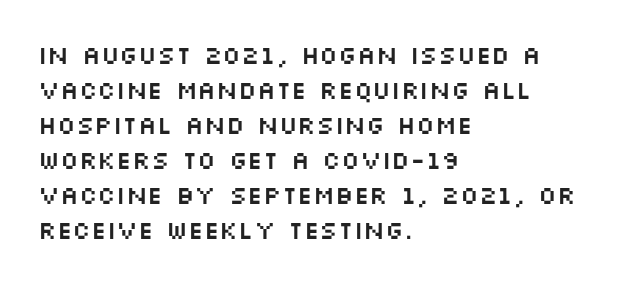
{"italic": "no", "underline": "no", "align": "left", "line_spacing": "normal", "line_spacing_ratio": 1.4, "letter_spacing": "normal", "letter_spacing_em": 0.0, "glyph_px": 25}
